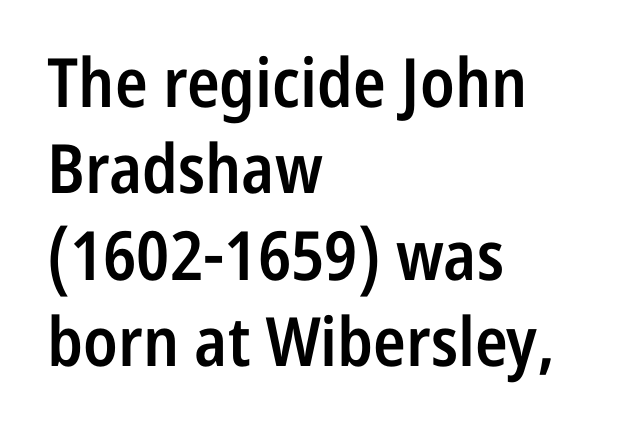
{"serif": "no", "italic": "no", "bold": "semi", "weight": "semibold", "width": "condensed", "stroke_contrast": "low", "x_height": "medium", "monospaced": "no", "underline": "no", "align": "left", "line_spacing": "normal", "line_spacing_ratio": 1.27, "letter_spacing": "normal", "letter_spacing_em": 0.0, "glyph_px": 68}
